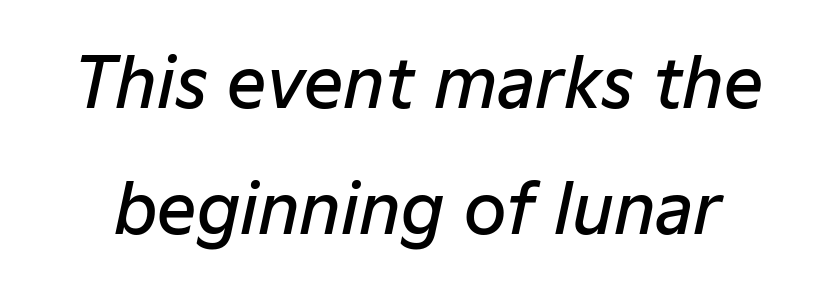
The image shows 69 px semibold type, italic (leaning right); set line spacing 1.82x, normal letter spacing, not underlined; low stroke contrast and a medium x-height.
